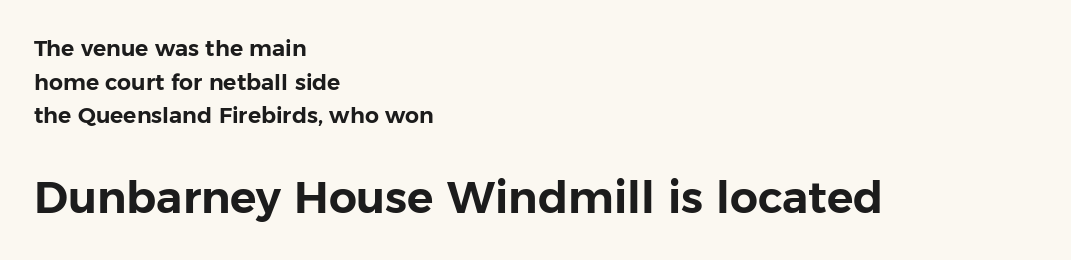
{"serif": "no", "italic": "no", "width": "normal", "stroke_contrast": "low", "x_height": "medium", "monospaced": "no", "underline": "no", "align": "left", "line_spacing": "normal", "line_spacing_ratio": 1.53, "letter_spacing": "normal", "letter_spacing_em": 0.0, "larger_block": "second", "size_ratio": 2.0, "glyph_px": 44}
